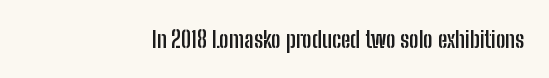
{"italic": "no", "bold": "yes", "underline": "no", "align": "right", "letter_spacing": "normal", "letter_spacing_em": 0.0, "glyph_px": 23}
